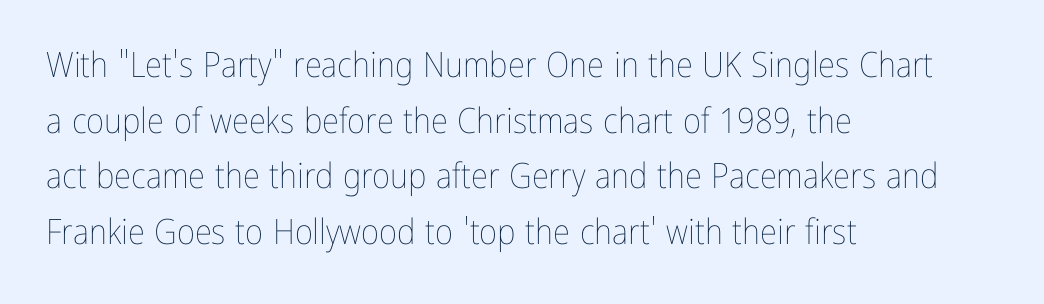
{"italic": "no", "bold": "no", "weight": "thin", "width": "condensed", "stroke_contrast": "low", "x_height": "medium", "monospaced": "no", "underline": "no", "align": "left", "line_spacing": "normal", "line_spacing_ratio": 1.59, "letter_spacing": "normal", "letter_spacing_em": 0.0, "glyph_px": 35}
